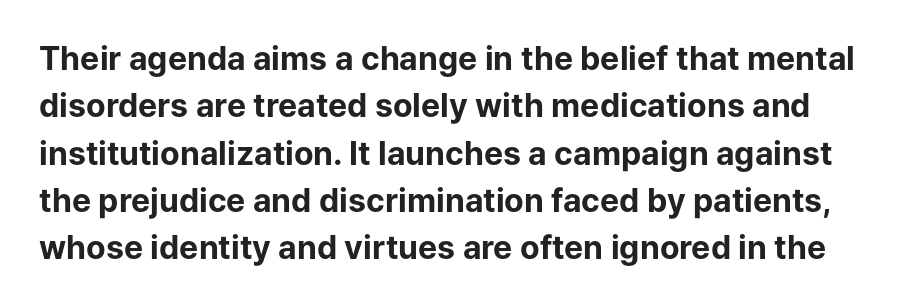
The image shows 32 px bold sans-serif type, upright; set normal line spacing (1.48x), normal letter spacing, not underlined; low stroke contrast and a medium x-height.
